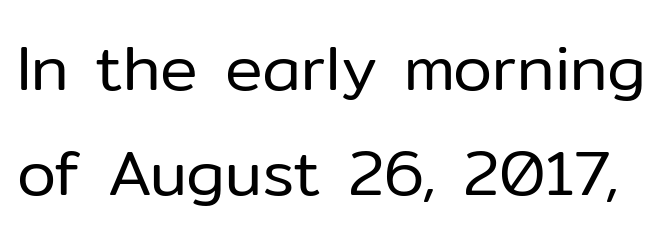
Q: Is the text bold? A: No.
Q: Is the text italic (slanted)? A: No, it is upright.
Q: Is the typeface a serif or a sans-serif typeface? A: Sans-serif.
Q: Is the text underlined? A: No.
Q: Is the spacing between letters normal or unusually wide? A: Normal.
Q: Is the spacing between lines tight, normal or loose? A: Normal.
Q: Width (condensed, normal, or wide)? A: Normal.
Q: Stroke contrast? A: Low.
Q: x-height? A: Medium.
Q: Monospaced? A: No.
